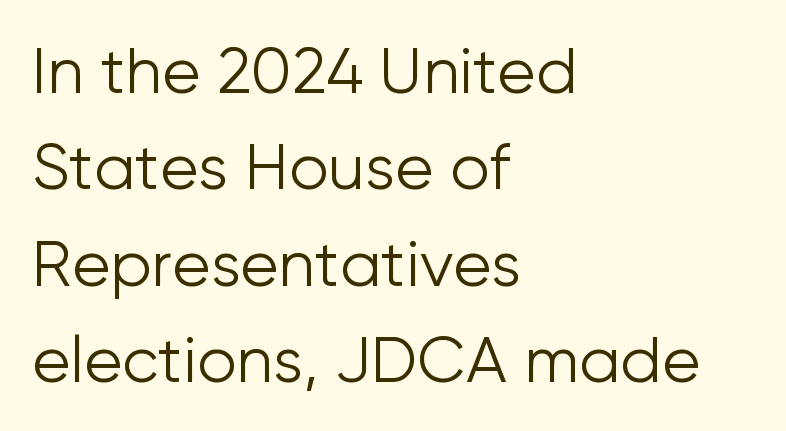
The image shows 63 px light sans-serif type, upright; set left-aligned, normal line spacing (1.53x), normal letter spacing, not underlined; low stroke contrast and a medium x-height.
